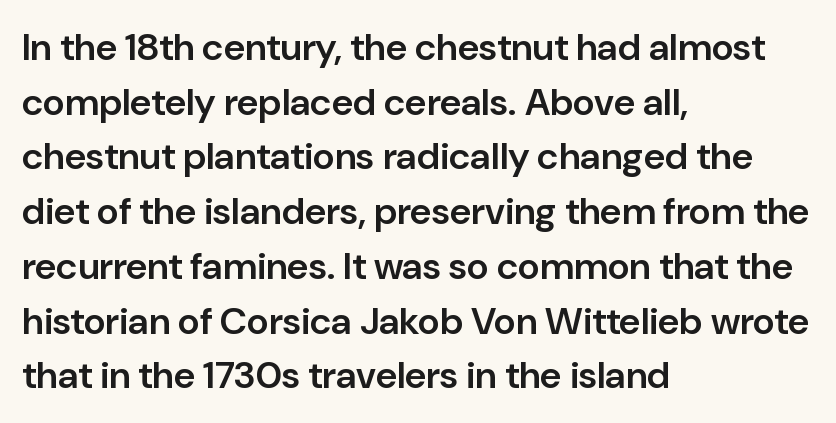
Nobody touched the tracking dial on this one. As a designer I'd log this as weight 600, semibold. Alignment: flush left. Style check: upright. Does the type have serifs? No, each stem ends abruptly.
